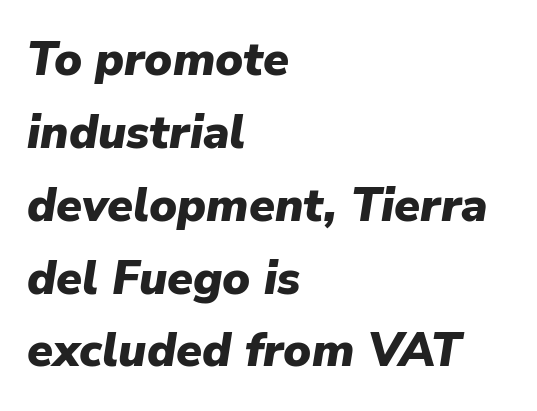
{"italic": "yes", "lean": "right", "slant_degrees": 9, "bold": "yes", "weight": "heavy", "width": "normal", "stroke_contrast": "low", "x_height": "medium", "monospaced": "no", "underline": "no", "align": "left", "line_spacing": "normal", "line_spacing_ratio": 1.55, "letter_spacing": "normal", "letter_spacing_em": 0.0, "glyph_px": 47}
